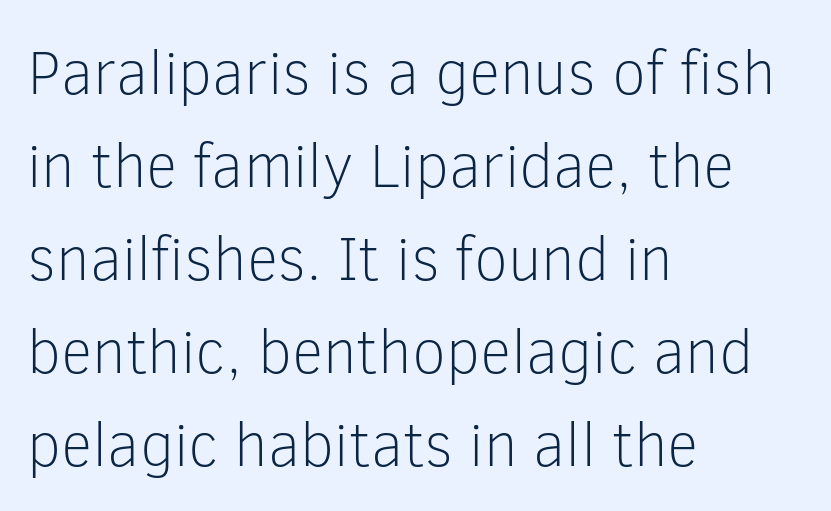
{"serif": "no", "italic": "no", "bold": "no", "weight": "light", "width": "normal", "stroke_contrast": "low", "x_height": "medium", "monospaced": "no", "underline": "no", "align": "left", "line_spacing": "normal", "line_spacing_ratio": 1.5, "letter_spacing": "normal", "letter_spacing_em": 0.0, "glyph_px": 62}
